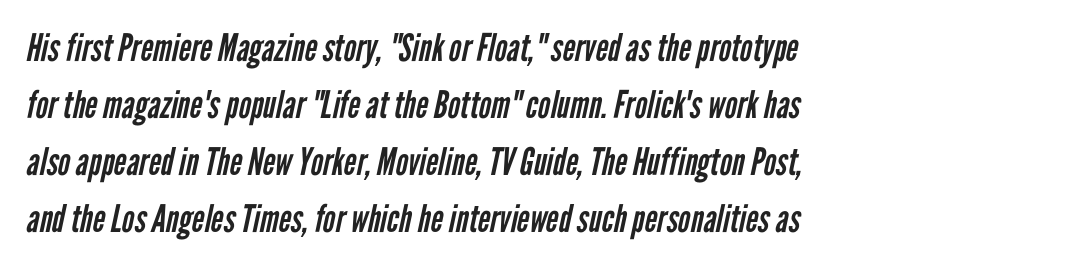
The image shows 38 px regular-weight, condensed sans-serif type; set left-aligned, normal line spacing (1.5x), normal letter spacing, not underlined; low stroke contrast and a medium x-height.
